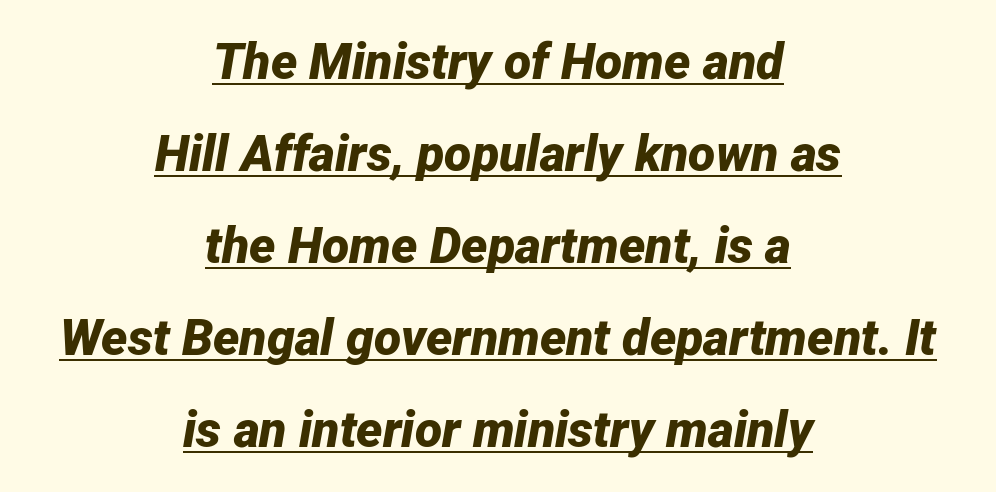
Q: Is the text bold? A: Yes.
Q: Is the text italic (slanted)? A: Yes, it leans right by about 12 degrees.
Q: Is the text underlined? A: Yes.
Q: How is the paragraph aligned? A: Centered.
Q: Is the spacing between letters normal or unusually wide? A: Normal.
Q: Width (condensed, normal, or wide)? A: Normal.
Q: Stroke contrast? A: Low.
Q: x-height? A: Medium.
Q: Monospaced? A: No.
